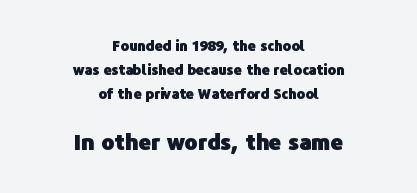
{"italic": "no", "bold": "yes", "underline": "no", "align": "center", "line_spacing_ratio": 1.73, "letter_spacing": "normal", "letter_spacing_em": 0.0, "larger_block": "second", "size_ratio": 1.57, "glyph_px": 22}
